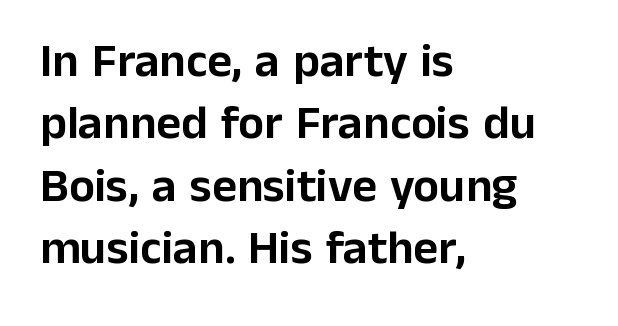
Q: Is the text italic (slanted)? A: No, it is upright.
Q: Is the typeface a serif or a sans-serif typeface? A: Sans-serif.
Q: Is the text underlined? A: No.
Q: How is the paragraph aligned? A: Left-aligned.
Q: Is the spacing between letters normal or unusually wide? A: Normal.
Q: Is the spacing between lines tight, normal or loose? A: Normal.
Q: Width (condensed, normal, or wide)? A: Normal.
Q: Stroke contrast? A: Low.
Q: x-height? A: Medium.
Q: Monospaced? A: No.
